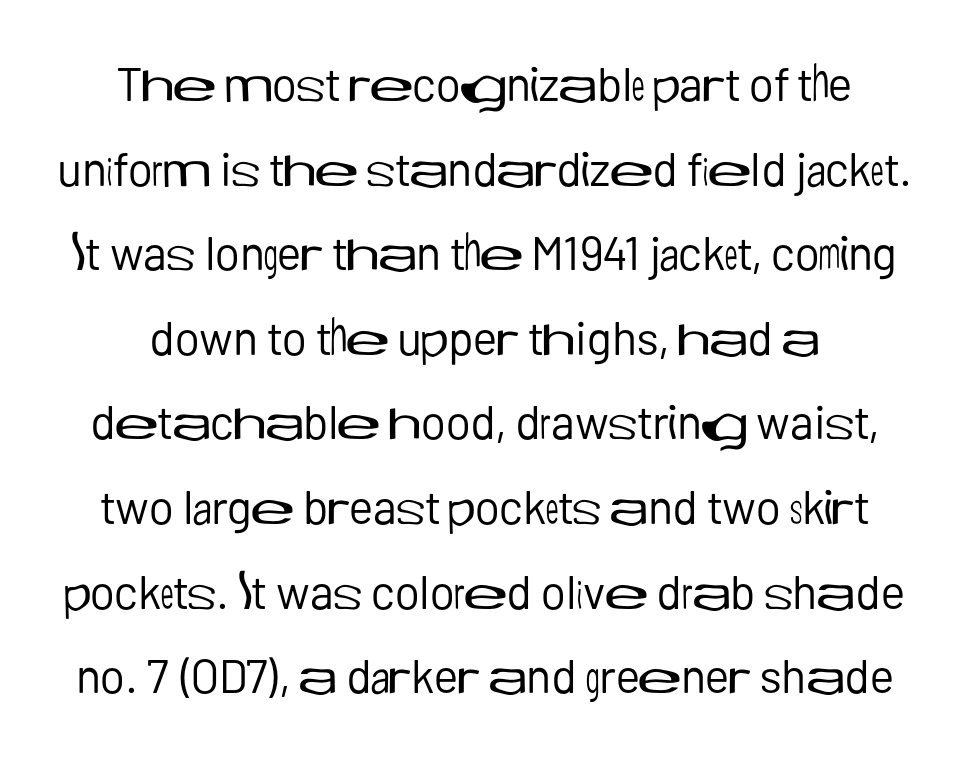
{"serif": "no", "italic": "no", "bold": "no", "weight": "regular", "width": "normal", "stroke_contrast": "low", "x_height": "medium", "monospaced": "no", "underline": "no", "line_spacing_ratio": 1.8, "letter_spacing": "normal", "letter_spacing_em": 0.0, "glyph_px": 47}
